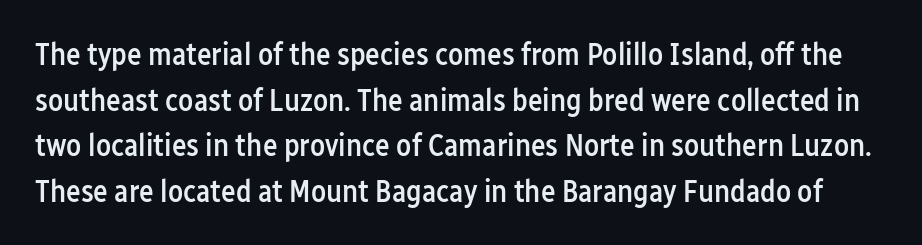
The rendering uses a semibold face; strokes are thickened but not to full bold. Stroke terminals: plain, sans-serif. Think of a printed novel: that variable character pitch is what you see here. Does the leading feel generous? No, just average. Each row of text sits above clean, open space.
